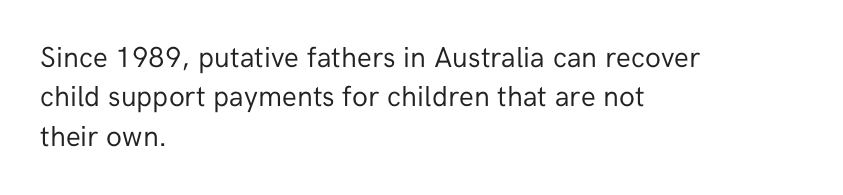
Q: Is the text bold? A: No.
Q: Is the text italic (slanted)? A: No, it is upright.
Q: Is the typeface a serif or a sans-serif typeface? A: Sans-serif.
Q: Is the text underlined? A: No.
Q: How is the paragraph aligned? A: Left-aligned.
Q: Is the spacing between letters normal or unusually wide? A: Normal.
Q: Is the spacing between lines tight, normal or loose? A: Normal.
Q: Width (condensed, normal, or wide)? A: Normal.
Q: Stroke contrast? A: Low.
Q: x-height? A: Medium.
Q: Monospaced? A: No.
